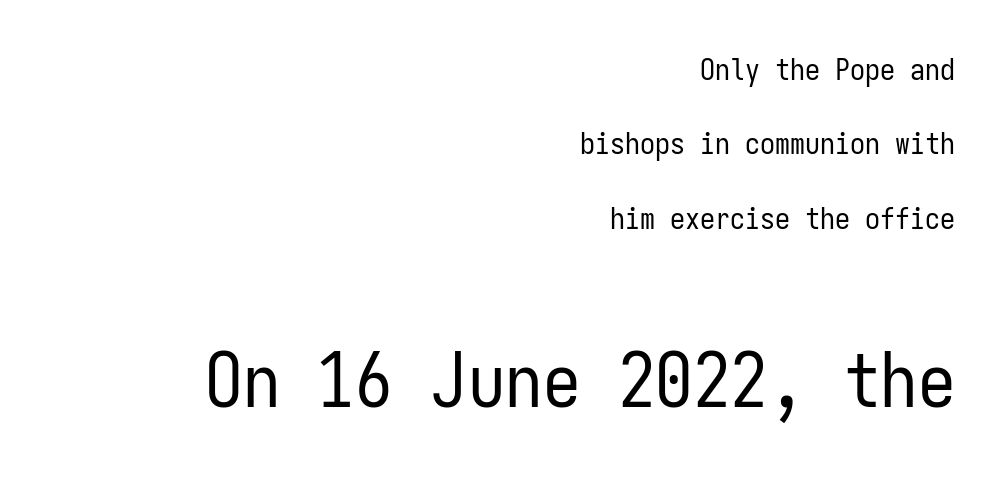
The image shows 75 px regular-weight, condensed sans-serif type, upright, monospaced; set right-aligned, loose line spacing (2.48x), normal letter spacing, not underlined; the second (bottom) block is 2.5x larger; low stroke contrast and a medium x-height.
